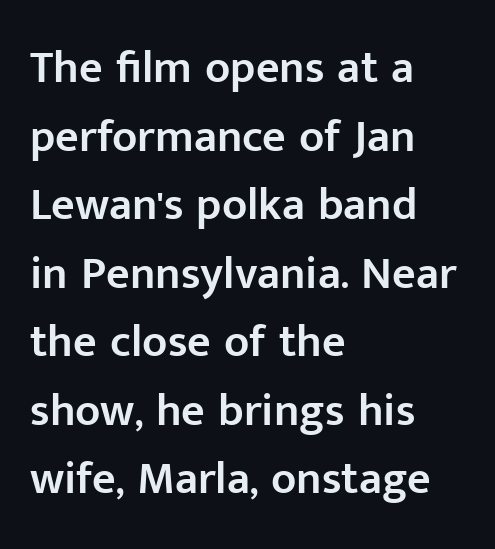
{"serif": "no", "italic": "no", "bold": "semi", "weight": "semibold", "width": "normal", "stroke_contrast": "low", "x_height": "medium", "monospaced": "no", "underline": "no", "align": "left", "line_spacing": "normal", "line_spacing_ratio": 1.49, "letter_spacing": "normal", "letter_spacing_em": 0.0, "glyph_px": 46}
